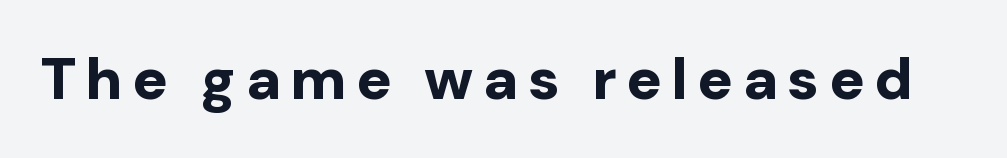
The image shows 59 px bold sans-serif type, upright; set not underlined; low stroke contrast and a medium x-height.
